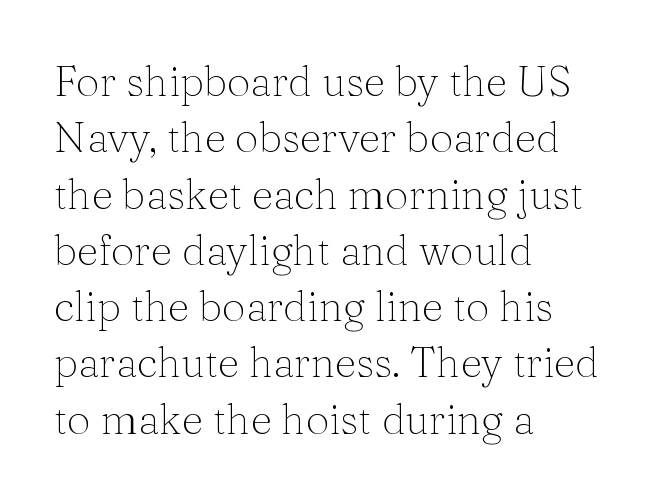
{"serif": "yes", "italic": "no", "bold": "no", "weight": "thin", "width": "normal", "stroke_contrast": "medium", "x_height": "medium", "monospaced": "no", "underline": "no", "align": "left", "line_spacing": "normal", "line_spacing_ratio": 1.34, "letter_spacing": "normal", "letter_spacing_em": 0.0, "glyph_px": 42}
